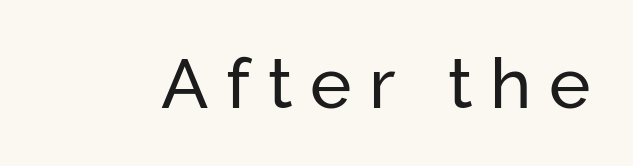
Q: Is the text bold? A: No.
Q: Is the text italic (slanted)? A: No, it is upright.
Q: Is the typeface a serif or a sans-serif typeface? A: Sans-serif.
Q: Is the text underlined? A: No.
Q: Is the spacing between letters normal or unusually wide? A: Unusually wide.
Q: Width (condensed, normal, or wide)? A: Normal.
Q: Stroke contrast? A: Low.
Q: x-height? A: Medium.
Q: Monospaced? A: No.
